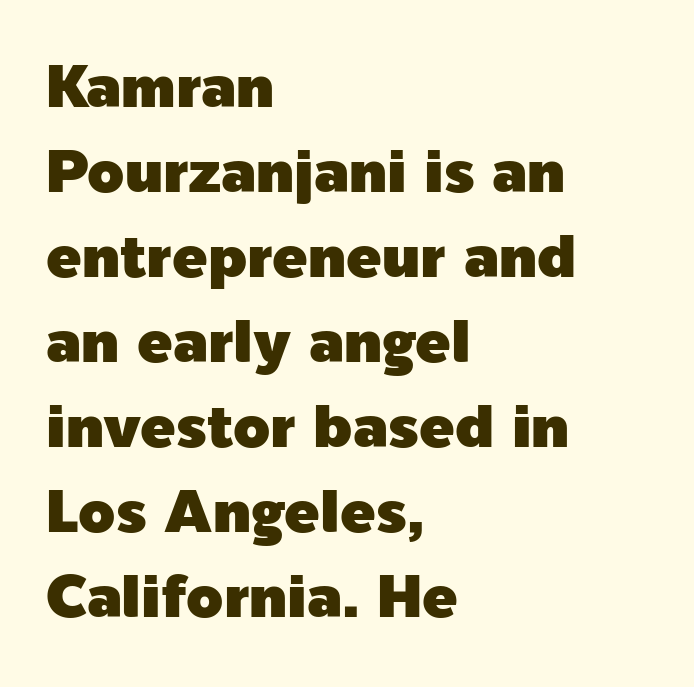
Short and long lines alike share a common starting point at left. Look at the tracking — it's just the regular setting, nothing added. The axis of the letterforms is exactly vertical. The rendering uses natural spacing where letterforms have individual widths.
